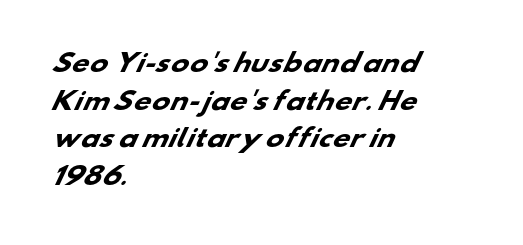
The typesetter chose a ragged-right arrangement here. Heavy, bold letterforms. A normal amount of white space separates one row of letters from the next. A clean baseline with only descenders dipping below it.
